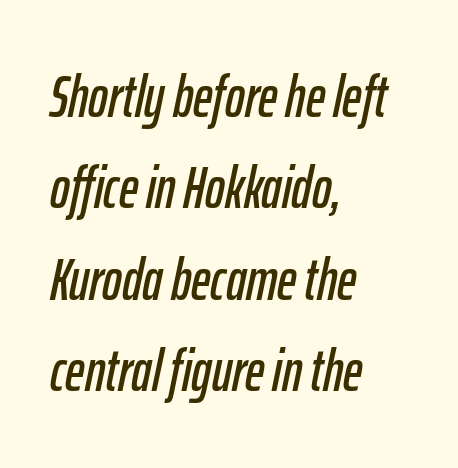
The image shows 59 px condensed type, italic (leaning right); set left-aligned, normal line spacing (1.55x), normal letter spacing, not underlined; low stroke contrast and a medium x-height.
